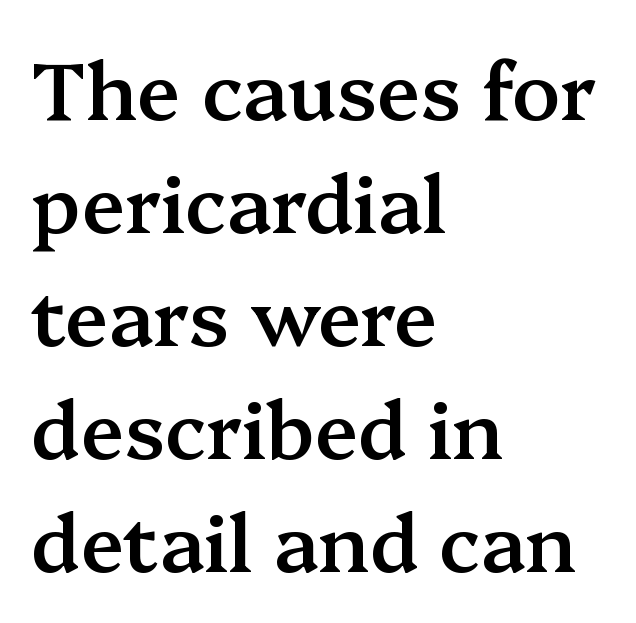
Q: Is the text bold? A: Semi-bold.
Q: Is the text italic (slanted)? A: No, it is upright.
Q: Is the typeface a serif or a sans-serif typeface? A: Serif.
Q: Is the text underlined? A: No.
Q: How is the paragraph aligned? A: Left-aligned.
Q: Is the spacing between letters normal or unusually wide? A: Normal.
Q: Is the spacing between lines tight, normal or loose? A: Normal.
Q: Width (condensed, normal, or wide)? A: Normal.
Q: Stroke contrast? A: Medium.
Q: x-height? A: Medium.
Q: Monospaced? A: No.
